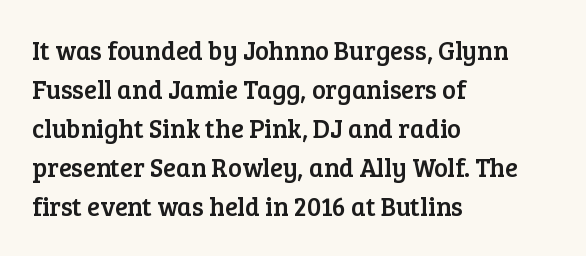
The compositor pushed each line to the left boundary. Every stem runs plumb, perpendicular to the baseline. This sample keeps an unexceptional amount of space between lines. Here the glyphs are tracked normally, forming tight word shapes. Descender tails drop into unmarked territory.
